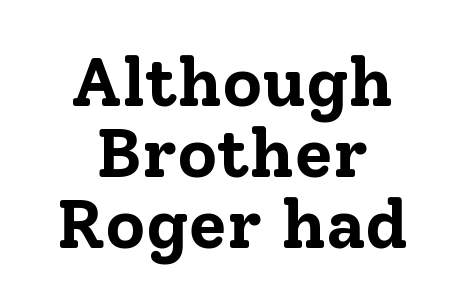
{"serif": "yes", "italic": "no", "bold": "yes", "weight": "bold", "width": "normal", "stroke_contrast": "low", "x_height": "medium", "monospaced": "no", "underline": "no", "align": "center", "line_spacing": "tight", "line_spacing_ratio": 1.03, "letter_spacing": "normal", "letter_spacing_em": 0.0, "glyph_px": 69}
